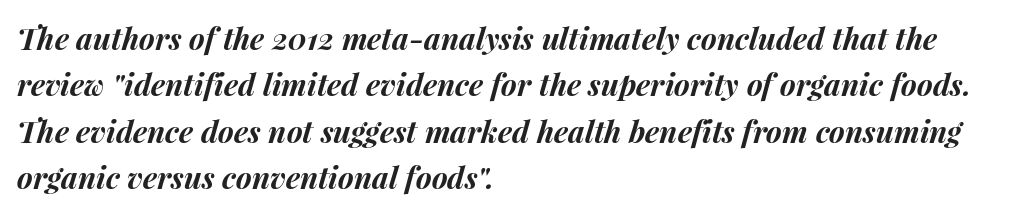
The image shows 30 px bold type, italic (leaning right); set left-aligned, normal line spacing (1.55x), normal letter spacing, not underlined; medium stroke contrast and a medium x-height.
